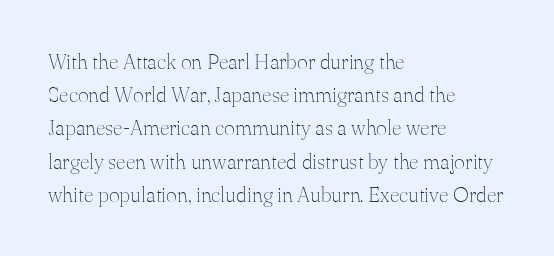
The image shows 21 px text type, upright; set left-aligned, normal line spacing (1.58x), normal letter spacing, not underlined.
